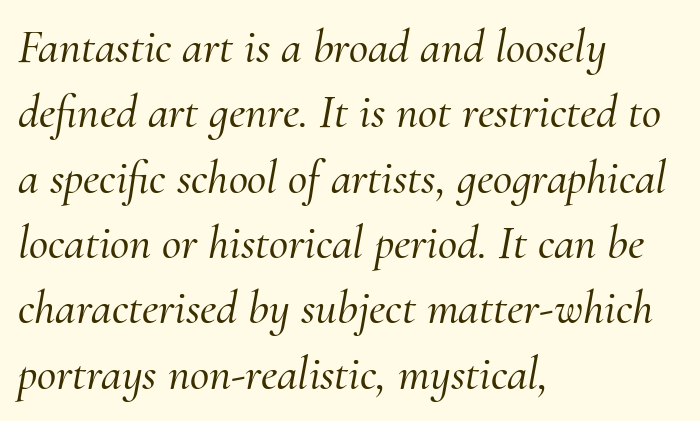
Does extra space separate the letters? No, they use regular spacing. The rendering applies a slant to the glyphs. The rows are spaced the way most documents space them. Each letter keeps its own natural width here, so spacing adapts to shape. The paragraph has a hard left edge and a soft right edge.
